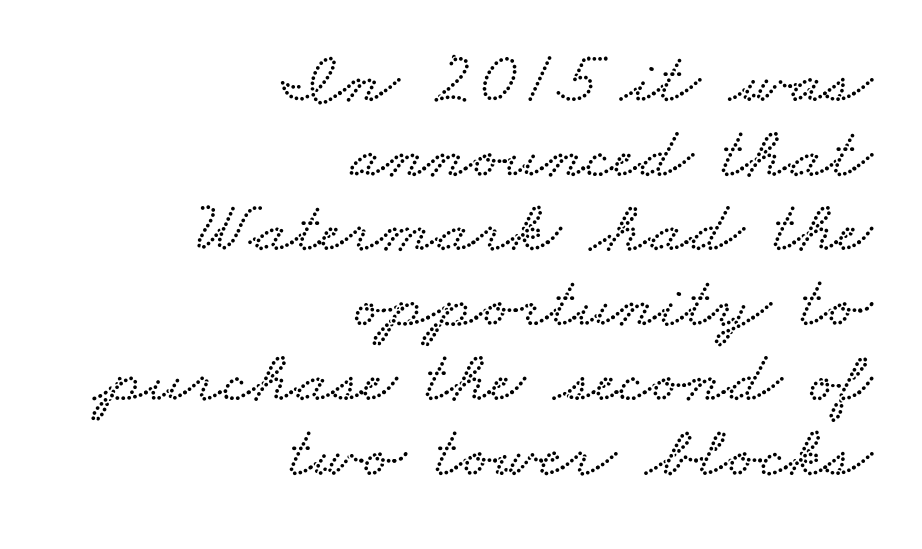
Q: Is the text underlined? A: No.
Q: How is the paragraph aligned? A: Right-aligned.
Q: Is the spacing between letters normal or unusually wide? A: Normal.
Q: Is the spacing between lines tight, normal or loose? A: Tight.
Q: Width (condensed, normal, or wide)? A: Wide.
Q: Stroke contrast? A: Low.
Q: x-height? A: Small.
Q: Monospaced? A: No.
